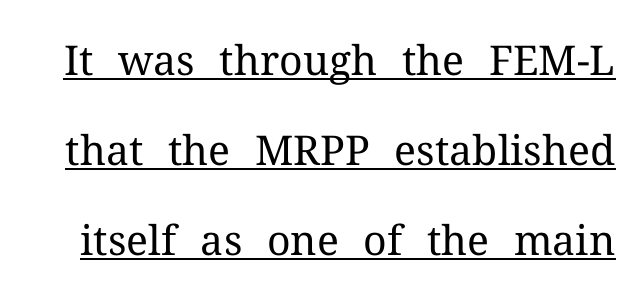
The image shows 41 px regular-weight serif type, upright; set loose line spacing (2.2x), normal letter spacing, underlined; medium stroke contrast and a medium x-height.
